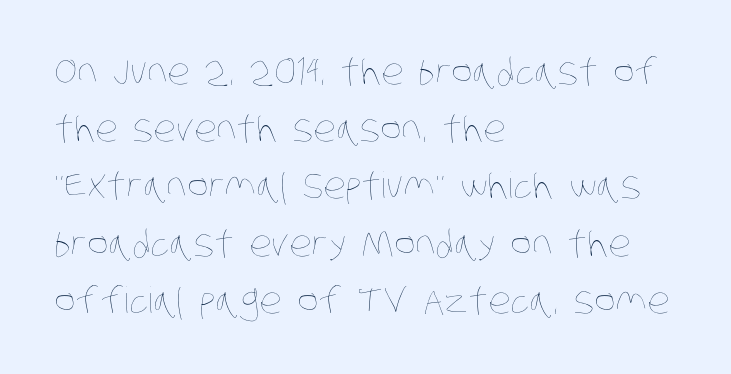
The image shows 36 px thin, condensed type; set left-aligned, normal line spacing (1.59x), normal letter spacing, not underlined; low stroke contrast and a large x-height.
